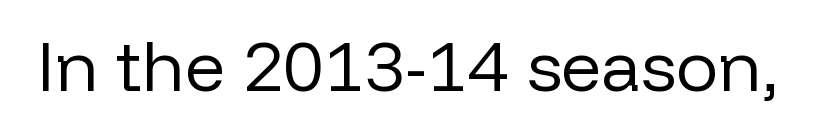
{"serif": "no", "italic": "no", "bold": "no", "weight": "regular", "width": "normal", "stroke_contrast": "low", "x_height": "medium", "monospaced": "no", "underline": "no", "letter_spacing": "normal", "letter_spacing_em": 0.0, "glyph_px": 71}
